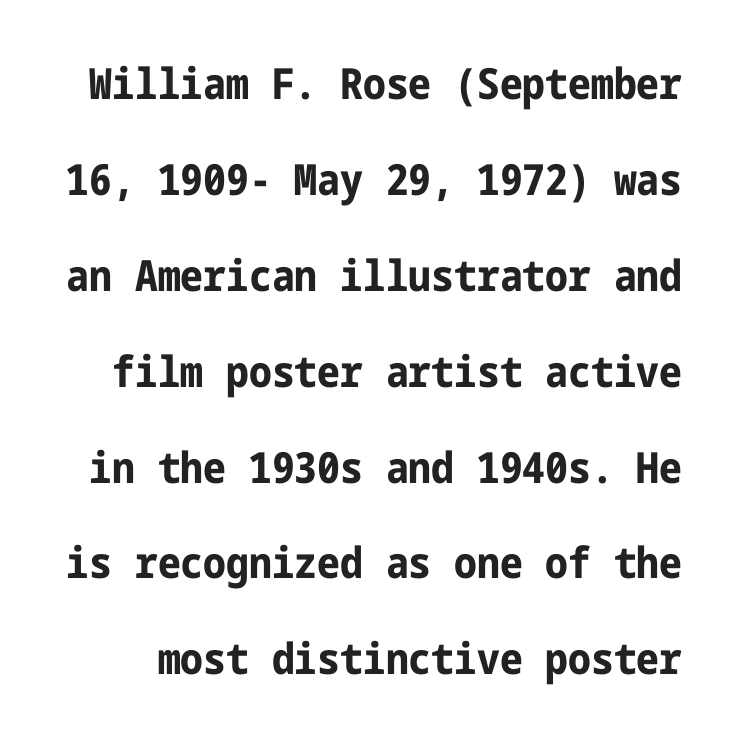
Q: Is the text bold? A: Yes.
Q: Is the text italic (slanted)? A: No, it is upright.
Q: Is the typeface a serif or a sans-serif typeface? A: Sans-serif.
Q: Is the text underlined? A: No.
Q: Is the spacing between letters normal or unusually wide? A: Normal.
Q: Is the spacing between lines tight, normal or loose? A: Loose.
Q: Width (condensed, normal, or wide)? A: Condensed.
Q: Stroke contrast? A: Low.
Q: x-height? A: Medium.
